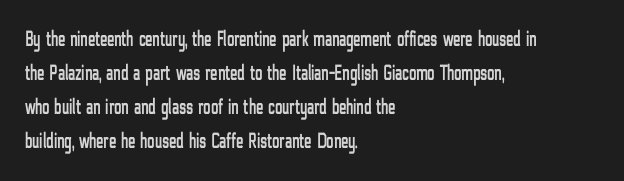
{"italic": "no", "underline": "no", "align": "left", "line_spacing": "normal", "line_spacing_ratio": 1.55, "letter_spacing": "normal", "letter_spacing_em": 0.0, "glyph_px": 22}
